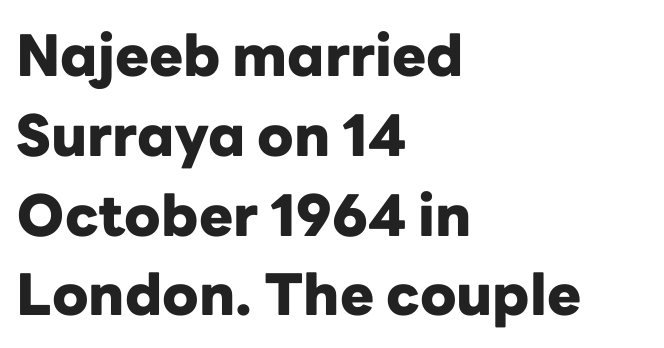
The sample has been set heavy, in full bold. Classification — sans serif. The words here are not underlined. What's the leading like? Ordinary, nothing unusual. Think of a printed novel: that variable character pitch is what you see here.
